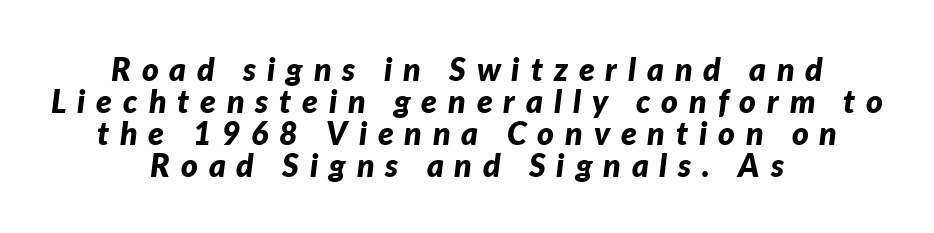
Q: Is the text bold? A: Yes.
Q: Is the text italic (slanted)? A: Yes, it leans right by about 7 degrees.
Q: Is the text underlined? A: No.
Q: How is the paragraph aligned? A: Centered.
Q: Is the spacing between letters normal or unusually wide? A: Unusually wide.
Q: Is the spacing between lines tight, normal or loose? A: Tight.
Q: Width (condensed, normal, or wide)? A: Normal.
Q: Stroke contrast? A: Low.
Q: x-height? A: Medium.
Q: Monospaced? A: No.
